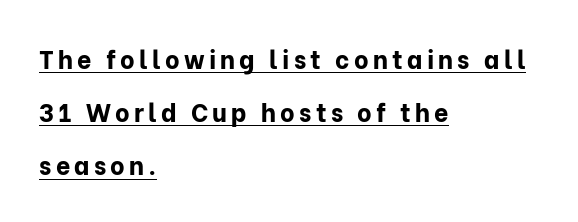
Q: Is the text bold? A: Yes.
Q: Is the text italic (slanted)? A: No, it is upright.
Q: Is the text underlined? A: Yes.
Q: How is the paragraph aligned? A: Left-aligned.
Q: Is the spacing between lines tight, normal or loose? A: Loose.
